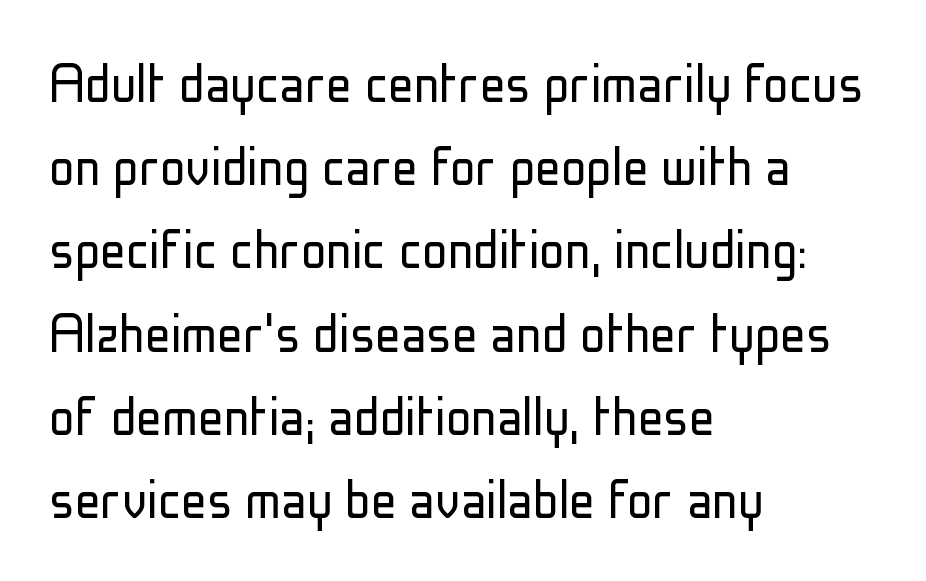
{"serif": "no", "italic": "no", "bold": "no", "weight": "light", "width": "condensed", "stroke_contrast": "low", "x_height": "medium", "monospaced": "no", "underline": "no", "align": "left", "line_spacing": "normal", "line_spacing_ratio": 1.3, "letter_spacing": "normal", "letter_spacing_em": 0.0, "glyph_px": 64}
